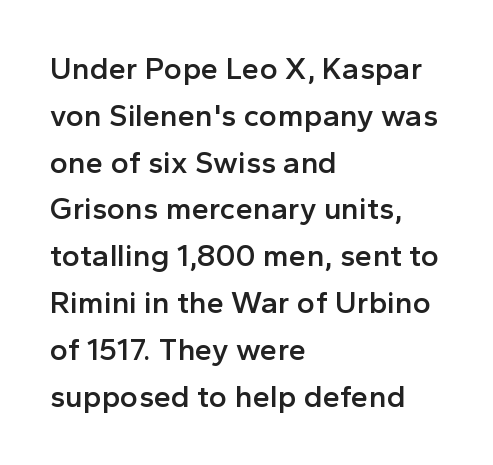
{"serif": "no", "italic": "no", "bold": "semi", "weight": "semibold", "width": "normal", "x_height": "medium", "monospaced": "no", "underline": "no", "align": "left", "line_spacing": "normal", "line_spacing_ratio": 1.51, "letter_spacing": "normal", "letter_spacing_em": 0.0, "glyph_px": 31}
